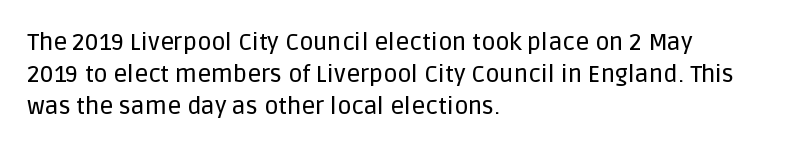
Q: Is the text italic (slanted)? A: No, it is upright.
Q: Is the text underlined? A: No.
Q: How is the paragraph aligned? A: Left-aligned.
Q: Is the spacing between letters normal or unusually wide? A: Normal.
Q: Is the spacing between lines tight, normal or loose? A: Normal.
